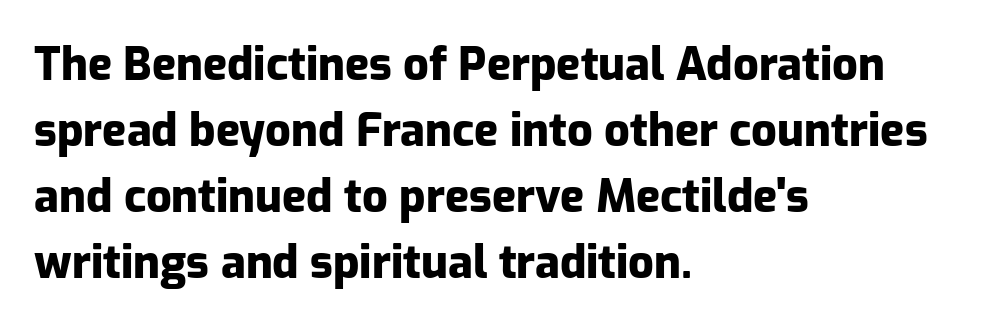
{"serif": "no", "italic": "no", "bold": "yes", "weight": "heavy", "width": "normal", "stroke_contrast": "low", "x_height": "medium", "monospaced": "no", "underline": "no", "align": "left", "line_spacing": "normal", "line_spacing_ratio": 1.47, "letter_spacing": "normal", "letter_spacing_em": 0.0, "glyph_px": 45}
